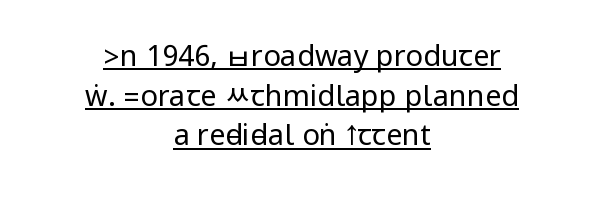
{"serif": "no", "italic": "no", "bold": "no", "weight": "regular", "width": "condensed", "stroke_contrast": "low", "underline": "yes", "align": "center", "line_spacing": "normal", "line_spacing_ratio": 1.37, "letter_spacing": "normal", "letter_spacing_em": 0.0, "glyph_px": 29}
